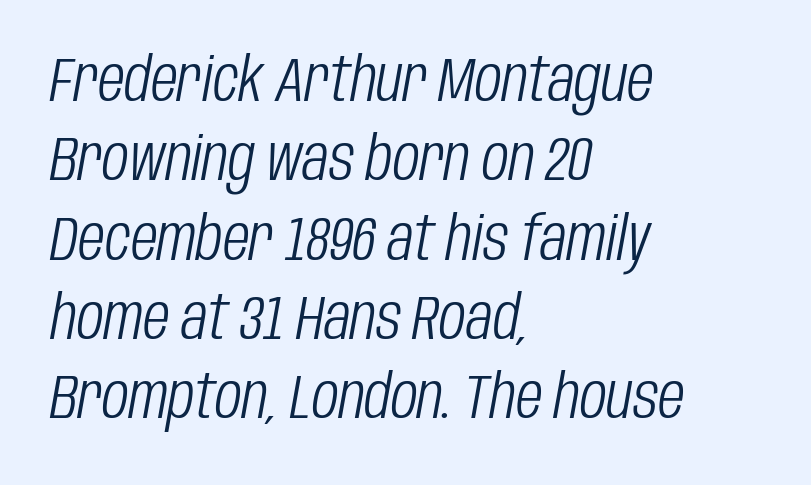
{"italic": "yes", "lean": "right", "slant_degrees": 10, "bold": "no", "weight": "light", "width": "condensed", "stroke_contrast": "low", "x_height": "large", "monospaced": "no", "underline": "no", "align": "left", "line_spacing": "normal", "line_spacing_ratio": 1.28, "letter_spacing": "normal", "letter_spacing_em": 0.0, "glyph_px": 62}
